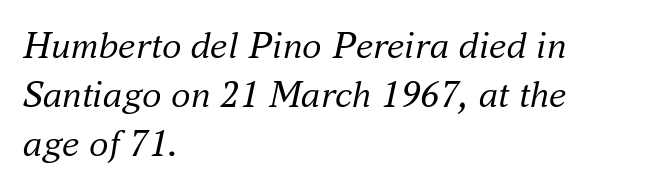
Font category for this specimen: serif. The ragged edge is on the right, which tells us the setting is flush left. Rows of type keep a routine distance in the vertical direction. Any mark beneath the type? The region is blank.
